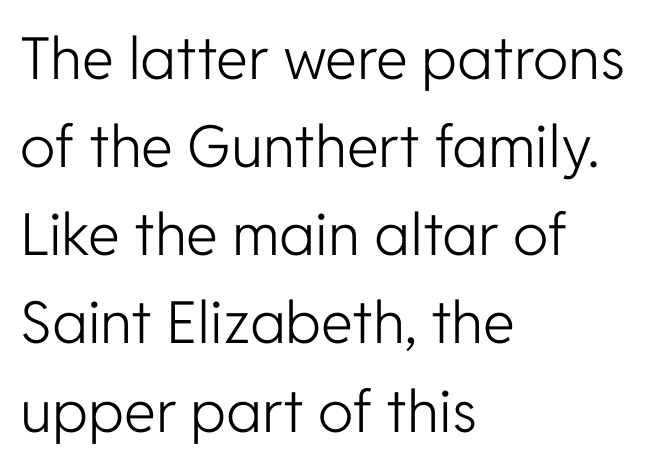
Spacing verdict: proportional, widths tailored to each character. Has an underline been added? It has not. The leading is moderate, giving the passage an even texture. The type sits square on the baseline with zero lean. Observe the ordinary spacing: letters are neighbours, not strangers.
